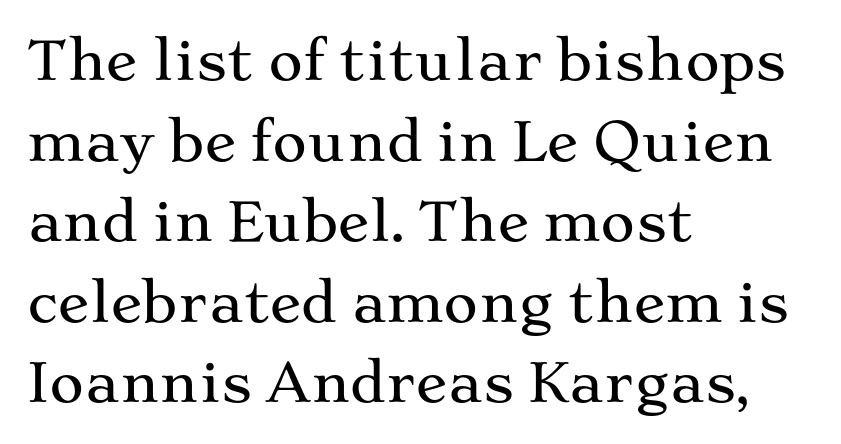
{"serif": "yes", "italic": "no", "width": "wide", "stroke_contrast": "medium", "x_height": "medium", "monospaced": "no", "underline": "no", "align": "left", "line_spacing": "normal", "line_spacing_ratio": 1.52, "letter_spacing": "normal", "letter_spacing_em": 0.0, "glyph_px": 53}
